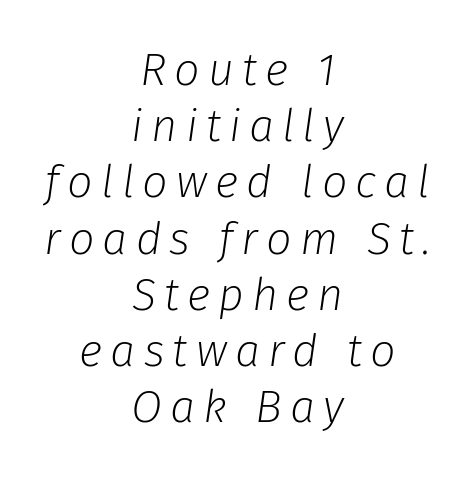
Has an underline been added? It has not. Weight: in the light-to-regular range. An italicized treatment has been applied to the whole sample. The leading is moderate, giving the passage an even texture.
